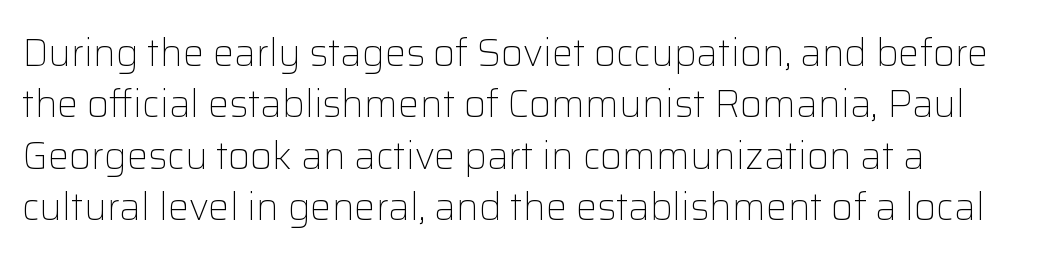
{"serif": "no", "italic": "no", "bold": "no", "weight": "light", "width": "normal", "stroke_contrast": "low", "x_height": "medium", "monospaced": "no", "underline": "no", "line_spacing": "normal", "line_spacing_ratio": 1.35, "letter_spacing": "normal", "letter_spacing_em": 0.0, "glyph_px": 38}
